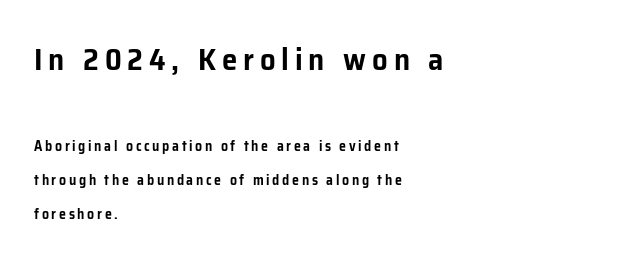
Q: Is the text italic (slanted)? A: No, it is upright.
Q: Is the typeface a serif or a sans-serif typeface? A: Sans-serif.
Q: Is the text underlined? A: No.
Q: How is the paragraph aligned? A: Left-aligned.
Q: Is the spacing between lines tight, normal or loose? A: Loose.
Q: Which block of text is set in a larger size, the first (top) or the second (bottom)? A: The first (top) one.
Q: Width (condensed, normal, or wide)? A: Normal.
Q: Stroke contrast? A: Low.
Q: x-height? A: Medium.
Q: Monospaced? A: No.
